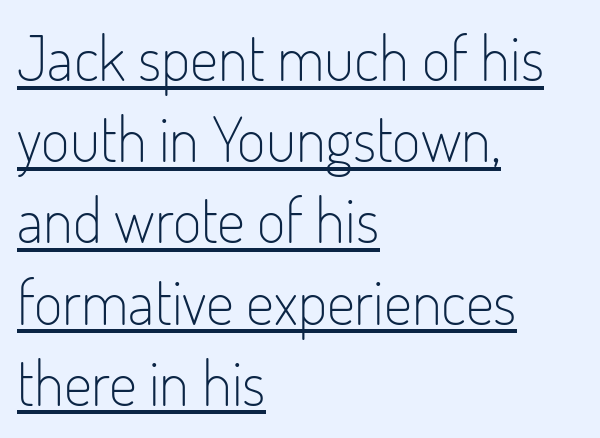
The image shows 62 px light, condensed sans-serif type, upright; set left-aligned, normal line spacing (1.31x), normal letter spacing, underlined; low stroke contrast and a small x-height.
